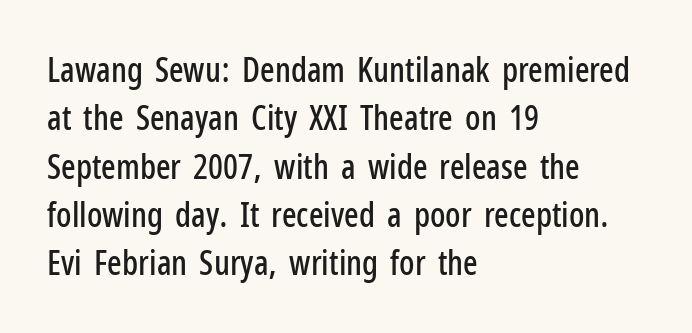
Q: Is the text italic (slanted)? A: No, it is upright.
Q: Is the typeface a serif or a sans-serif typeface? A: Sans-serif.
Q: Is the text underlined? A: No.
Q: How is the paragraph aligned? A: Left-aligned.
Q: Is the spacing between letters normal or unusually wide? A: Normal.
Q: Is the spacing between lines tight, normal or loose? A: Normal.
Q: Width (condensed, normal, or wide)? A: Condensed.
Q: Stroke contrast? A: Low.
Q: x-height? A: Medium.
Q: Monospaced? A: No.
